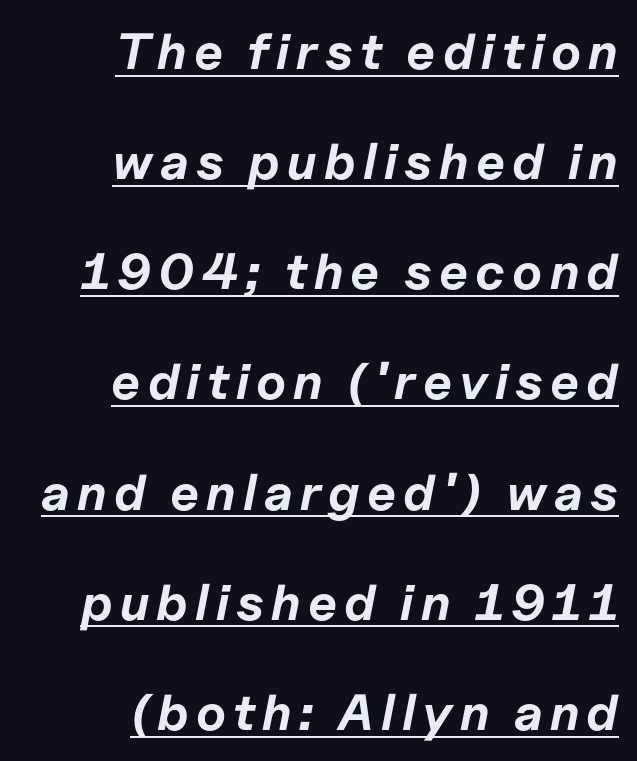
The image shows 51 px bold type, italic (leaning right); set right-aligned, loose line spacing (2.16x), underlined; low stroke contrast and a medium x-height.
